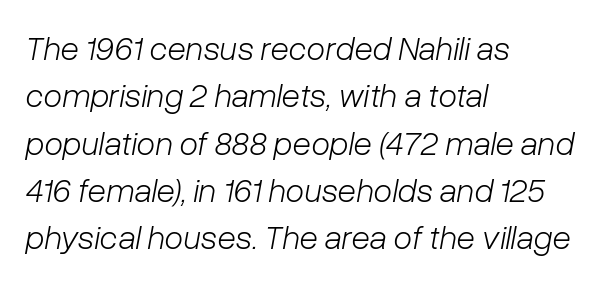
{"italic": "yes", "lean": "right", "slant_degrees": 10, "bold": "no", "weight": "light", "width": "normal", "stroke_contrast": "low", "x_height": "medium", "monospaced": "no", "underline": "no", "align": "left", "line_spacing": "normal", "line_spacing_ratio": 1.39, "letter_spacing": "normal", "letter_spacing_em": 0.0, "glyph_px": 34}
